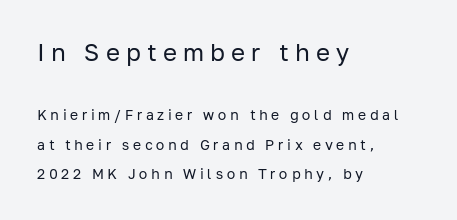
Q: Is the text bold? A: No.
Q: Is the text italic (slanted)? A: No, it is upright.
Q: Is the text underlined? A: No.
Q: How is the paragraph aligned? A: Left-aligned.
Q: Is the spacing between letters normal or unusually wide? A: Unusually wide.
Q: Is the spacing between lines tight, normal or loose? A: Loose.
Q: Which block of text is set in a larger size, the first (top) or the second (bottom)? A: The first (top) one.
